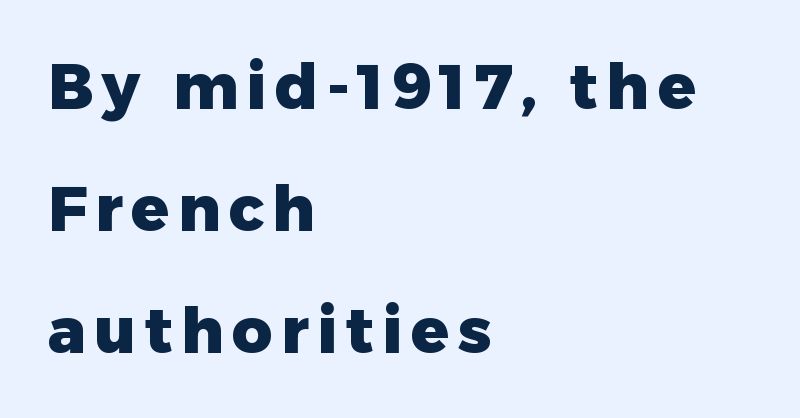
{"serif": "no", "italic": "no", "bold": "yes", "weight": "heavy", "width": "normal", "stroke_contrast": "low", "x_height": "medium", "monospaced": "no", "underline": "no", "align": "left", "line_spacing": "loose", "line_spacing_ratio": 1.94, "glyph_px": 63}
